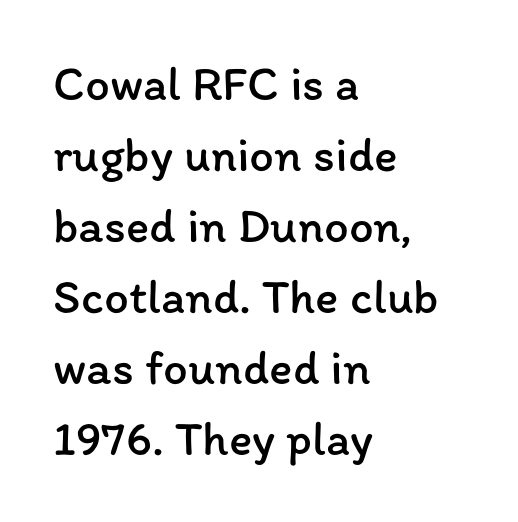
Spacing verdict: proportional, widths tailored to each character. Descenders hang freely into open space. The rows are spaced the way most documents space them. In terms of posture, this sample is upright. Each stroke keeps to a modest, everyday thickness or less.
